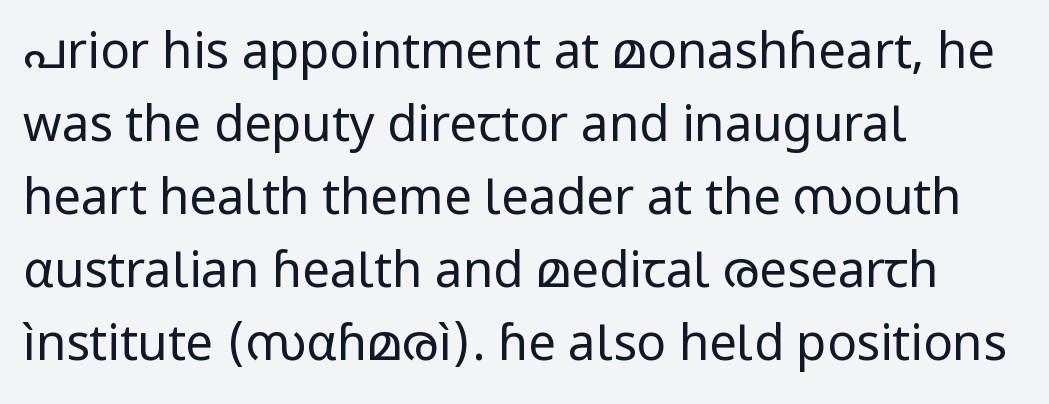
The font sits on the lighter half of the weight spectrum, regular included. The axis of the letterforms is exactly vertical. The letterforms sit shoulder to shoulder at normal distance. A classic flush-left, rag-right setting is used for this passage. Normally led — the rows are evenly, conventionally spaced. Letters rest on an invisible, unmarked baseline.
